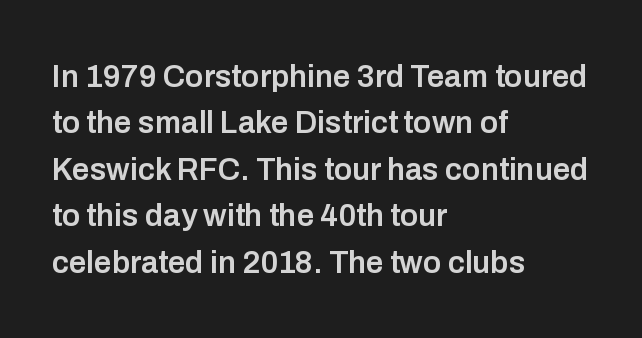
{"serif": "no", "italic": "no", "bold": "semi", "weight": "semibold", "width": "normal", "stroke_contrast": "low", "x_height": "medium", "monospaced": "no", "underline": "no", "align": "left", "line_spacing": "normal", "line_spacing_ratio": 1.5, "letter_spacing": "normal", "letter_spacing_em": 0.0, "glyph_px": 31}
